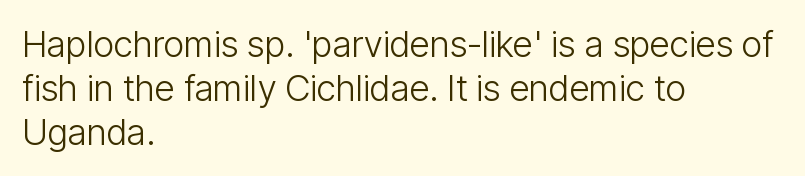
The image shows 36 px light, condensed sans-serif type, upright; set left-aligned, line spacing 1.22x, normal letter spacing, not underlined; low stroke contrast and a medium x-height.
